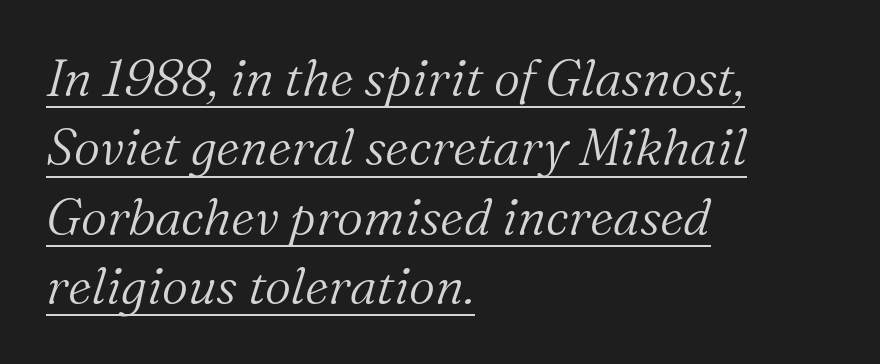
Q: Is the text bold? A: No.
Q: Is the text italic (slanted)? A: Yes, it leans right by about 16 degrees.
Q: Is the typeface a serif or a sans-serif typeface? A: Serif.
Q: Is the text underlined? A: Yes.
Q: How is the paragraph aligned? A: Left-aligned.
Q: Is the spacing between letters normal or unusually wide? A: Normal.
Q: Is the spacing between lines tight, normal or loose? A: Normal.
Q: Width (condensed, normal, or wide)? A: Normal.
Q: Stroke contrast? A: Medium.
Q: x-height? A: Medium.
Q: Monospaced? A: No.
